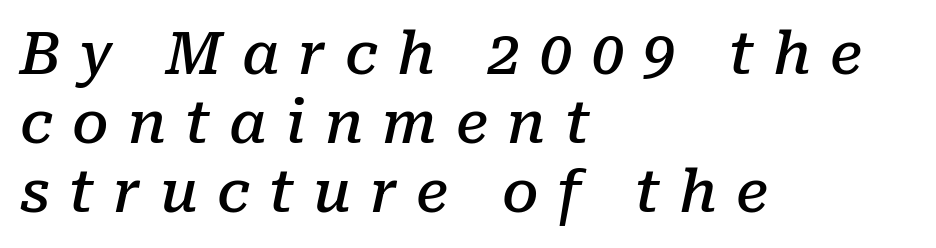
The image shows 58 px semibold serif type, italic (leaning right); set left-aligned, line spacing 1.19x, unusually wide letter spacing (+0.33 em), not underlined; low stroke contrast and a medium x-height.
